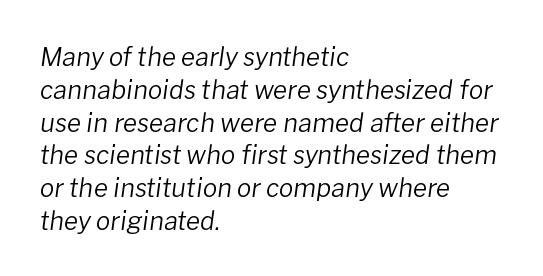
Q: Is the text bold? A: No.
Q: Is the text italic (slanted)? A: Yes, it leans right by about 8 degrees.
Q: Is the text underlined? A: No.
Q: How is the paragraph aligned? A: Left-aligned.
Q: Is the spacing between letters normal or unusually wide? A: Normal.
Q: Is the spacing between lines tight, normal or loose? A: Normal.
